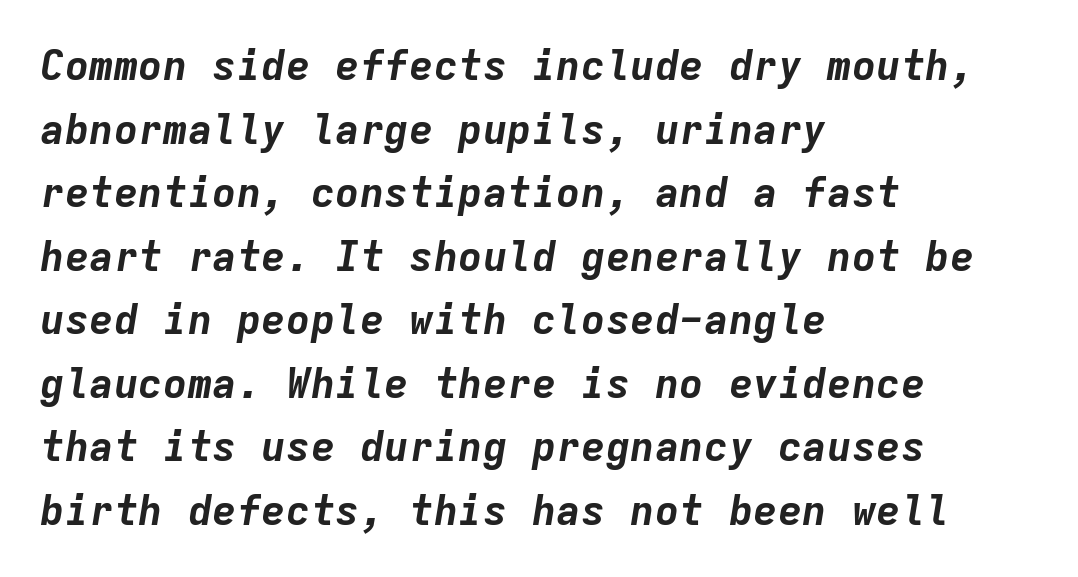
The image shows 41 px bold type, italic (leaning right), monospaced; set left-aligned, normal line spacing (1.55x), normal letter spacing, not underlined; low stroke contrast and a medium x-height.
